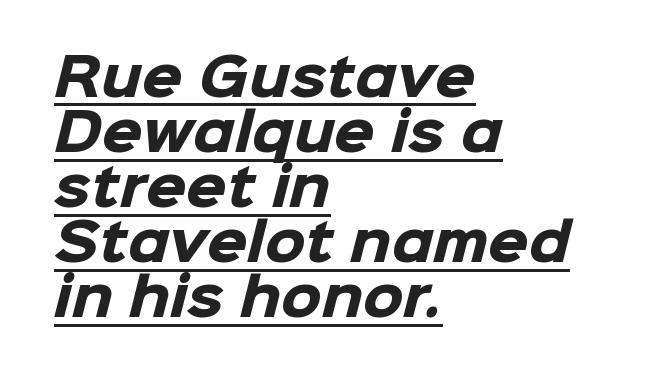
{"serif": "no", "bold": "yes", "weight": "heavy", "width": "normal", "stroke_contrast": "low", "x_height": "medium", "monospaced": "no", "underline": "yes", "align": "left", "line_spacing": "tight", "line_spacing_ratio": 1.06, "letter_spacing": "normal", "letter_spacing_em": 0.0, "glyph_px": 52}
